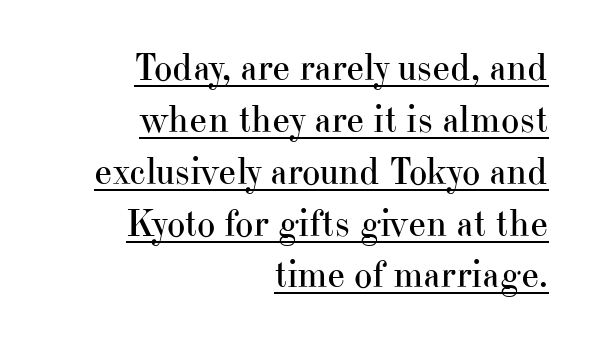
The image shows 39 px regular-weight serif type, upright; set right-aligned, normal line spacing (1.33x), normal letter spacing, underlined; high stroke contrast and a small x-height.
